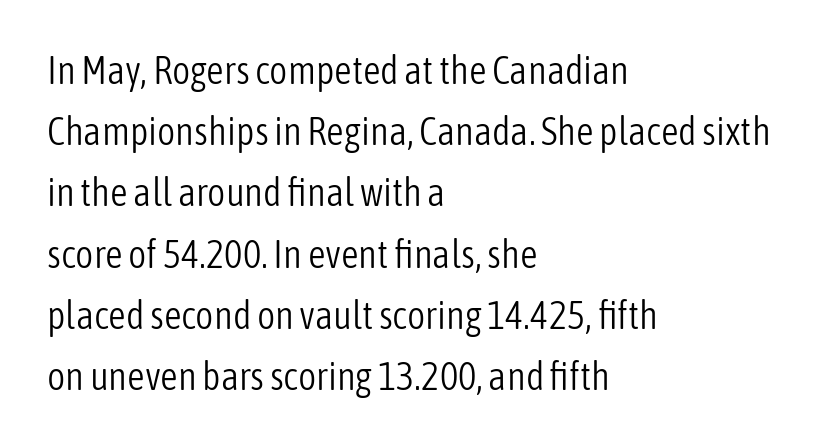
{"serif": "no", "italic": "no", "bold": "no", "weight": "light", "width": "condensed", "stroke_contrast": "low", "x_height": "medium", "monospaced": "no", "underline": "no", "align": "left", "line_spacing": "normal", "line_spacing_ratio": 1.57, "letter_spacing": "normal", "letter_spacing_em": 0.0, "glyph_px": 39}
